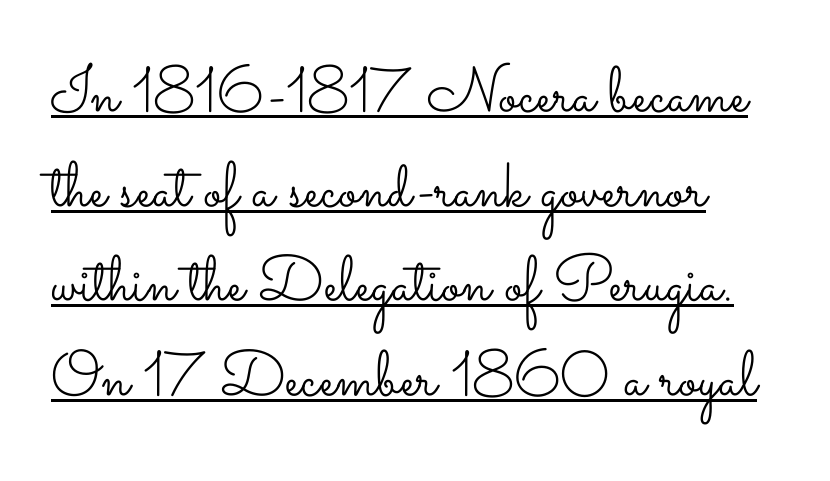
The image shows 64 px light, wide type; set left-aligned, normal line spacing (1.48x), normal letter spacing, underlined; low stroke contrast and a small x-height.
